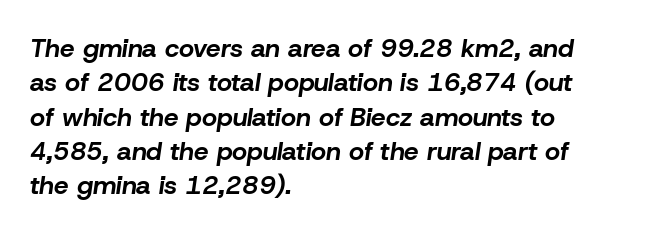
{"italic": "yes", "lean": "right", "slant_degrees": 8, "bold": "yes", "underline": "no", "align": "left", "line_spacing": "normal", "line_spacing_ratio": 1.32, "letter_spacing": "normal", "letter_spacing_em": 0.0, "glyph_px": 26}
